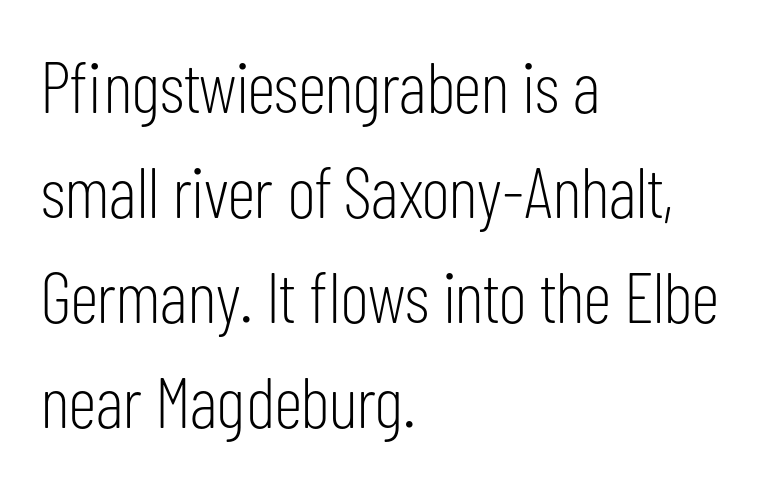
Honestly, the letter spacing is just normal — you wouldn't notice it. The letters advance in unequal steps, a hallmark of proportional type. Rendered with straight, roman letterforms. These lines sit exactly where default settings would place them.
